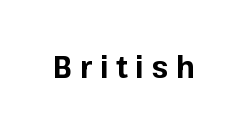
Each letter keeps its own natural width here, so spacing adapts to shape. The letters stand upright; this is a roman face. Serif or sans? Sans — the stroke terminals are bare. Letter spacing: wide. On the weight axis this lands at bold, roughly 700.
